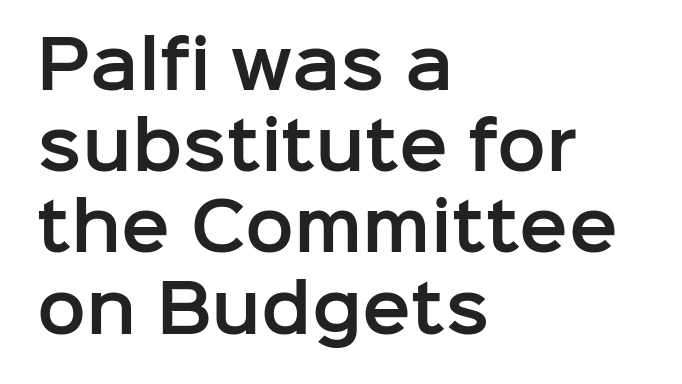
A typesetter would call this leading conventional body-copy spacing. Do the characters align in a grid? No, the font is proportional. Horizontally, the lines are justified to the leading edge only. Tracking value appears to be zero — textbook default spacing.
